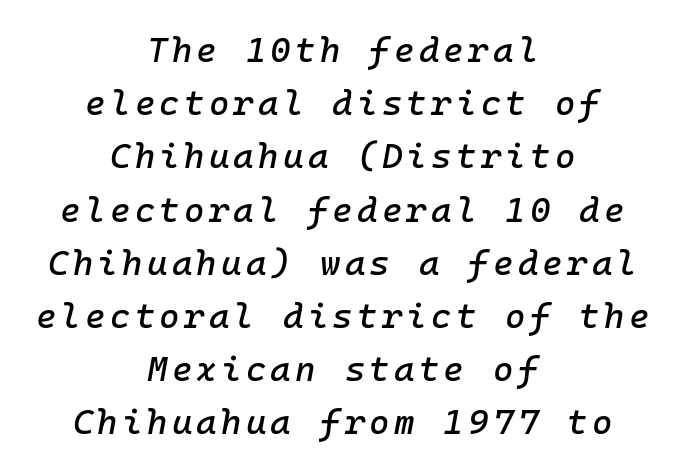
Just letters on the line, the space beneath them empty. The passage shown leans; its letterforms are oblique. Alignment: centered. Regarding leading, the lines here are spaced in the standard way.
